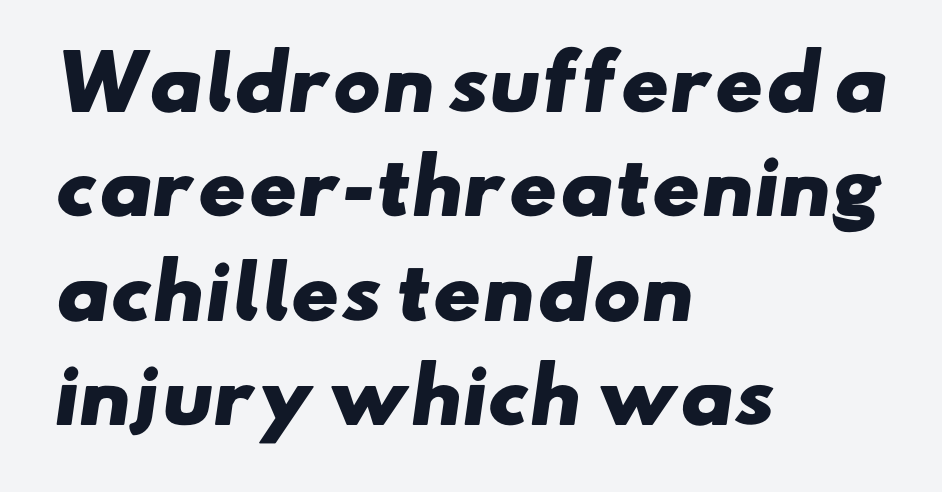
Q: Is the text bold? A: Yes.
Q: Is the typeface a serif or a sans-serif typeface? A: Sans-serif.
Q: Is the text underlined? A: No.
Q: How is the paragraph aligned? A: Left-aligned.
Q: Is the spacing between letters normal or unusually wide? A: Normal.
Q: Is the spacing between lines tight, normal or loose? A: Normal.
Q: Width (condensed, normal, or wide)? A: Wide.
Q: Stroke contrast? A: Low.
Q: x-height? A: Small.
Q: Monospaced? A: No.
